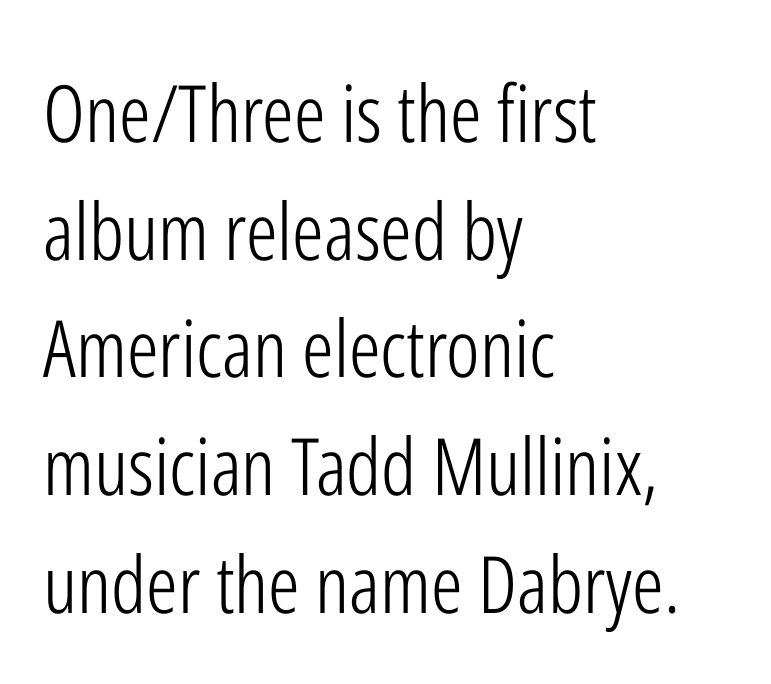
{"serif": "no", "italic": "no", "bold": "no", "weight": "light", "width": "condensed", "stroke_contrast": "low", "x_height": "medium", "monospaced": "no", "underline": "no", "align": "left", "line_spacing": "normal", "line_spacing_ratio": 1.49, "letter_spacing": "normal", "letter_spacing_em": 0.0, "glyph_px": 79}
